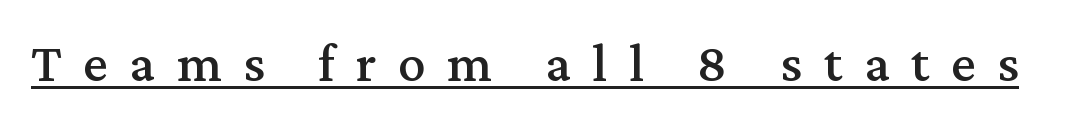
Q: Is the text italic (slanted)? A: No, it is upright.
Q: Is the typeface a serif or a sans-serif typeface? A: Serif.
Q: Is the text underlined? A: Yes.
Q: Is the spacing between letters normal or unusually wide? A: Unusually wide.
Q: Width (condensed, normal, or wide)? A: Normal.
Q: Stroke contrast? A: Medium.
Q: x-height? A: Medium.
Q: Monospaced? A: No.
